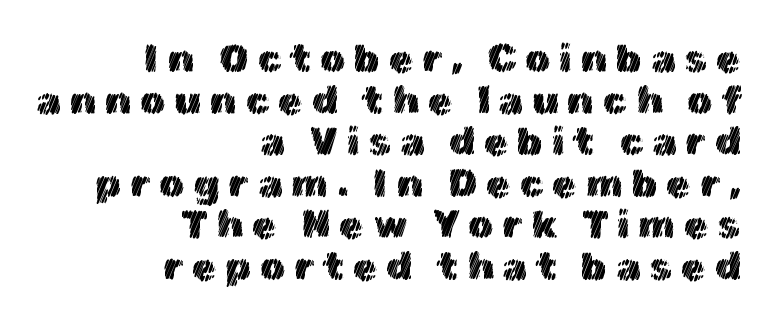
Only glyphs here, with clear space below each row. Proportional: the letters do not fall into vertical columns. Baseline-to-baseline distance is barely more than the letter height. Students, note that the glyphs here are deliberately spaced far apart. Ordinary non-slanted type is in use. Casual observation: everything's shoved over to the right.
